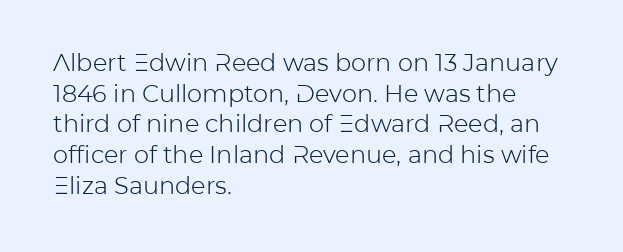
Q: Is the text bold? A: No.
Q: Is the text italic (slanted)? A: No, it is upright.
Q: Is the text underlined? A: No.
Q: How is the paragraph aligned? A: Left-aligned.
Q: Is the spacing between letters normal or unusually wide? A: Normal.
Q: Is the spacing between lines tight, normal or loose? A: Normal.
